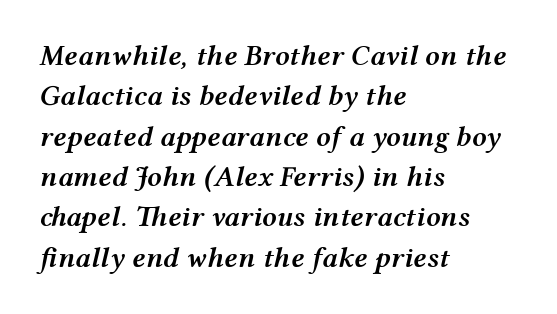
The image shows 29 px semibold, wide type, italic (leaning right); set left-aligned, normal line spacing (1.39x), normal letter spacing, not underlined; medium stroke contrast and a medium x-height.
